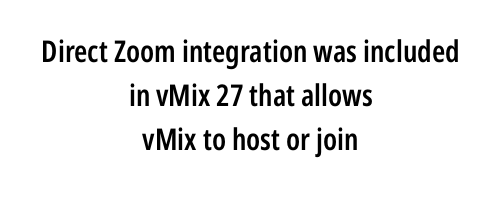
The image shows 30 px semibold, condensed sans-serif type, upright; set centered, normal line spacing (1.46x), normal letter spacing, not underlined; low stroke contrast and a medium x-height.
